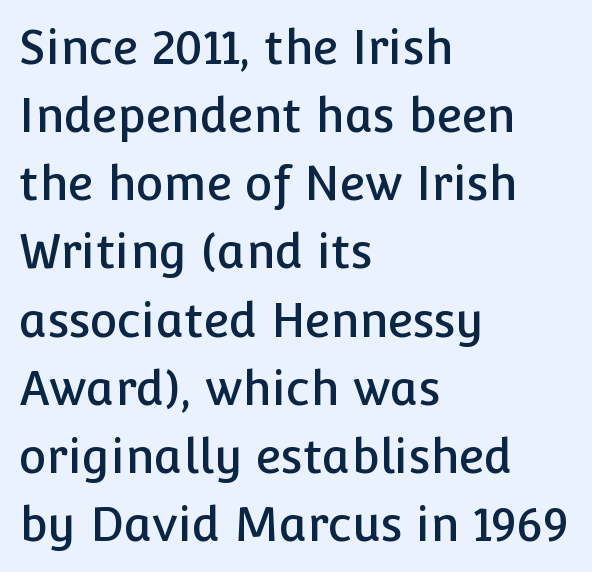
The image shows 47 px sans-serif type, upright; set left-aligned, normal line spacing (1.45x), normal letter spacing, not underlined; low stroke contrast and a medium x-height.
